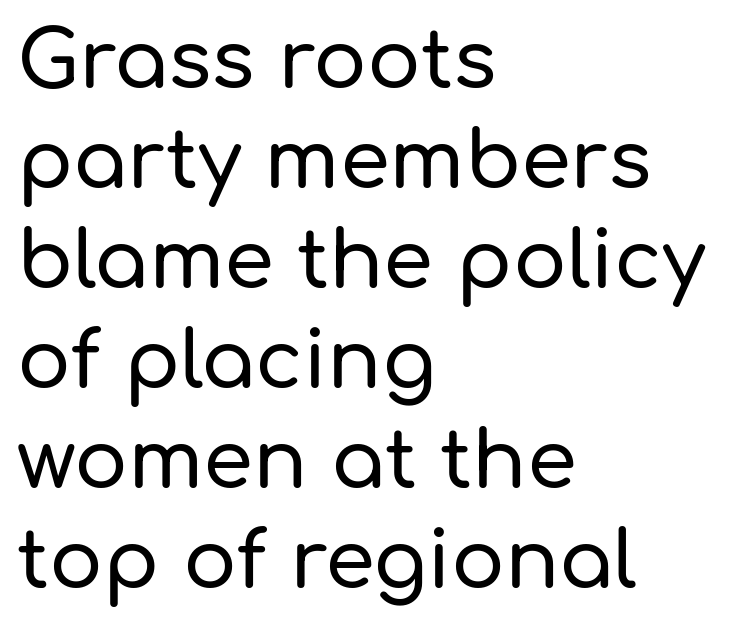
{"serif": "no", "italic": "no", "width": "normal", "stroke_contrast": "low", "x_height": "medium", "monospaced": "no", "underline": "no", "align": "left", "line_spacing": "normal", "line_spacing_ratio": 1.25, "letter_spacing": "normal", "letter_spacing_em": 0.0, "glyph_px": 80}
